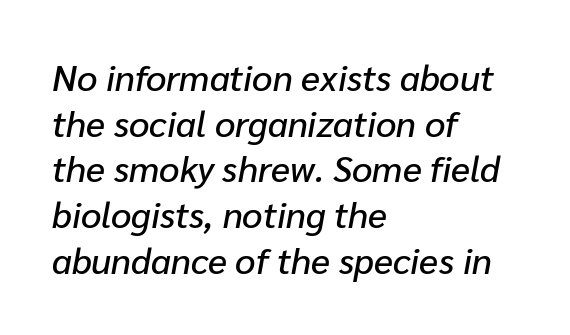
The image shows 36 px text type, italic (leaning right); set left-aligned, normal line spacing (1.27x), normal letter spacing, not underlined; low stroke contrast and a medium x-height.
